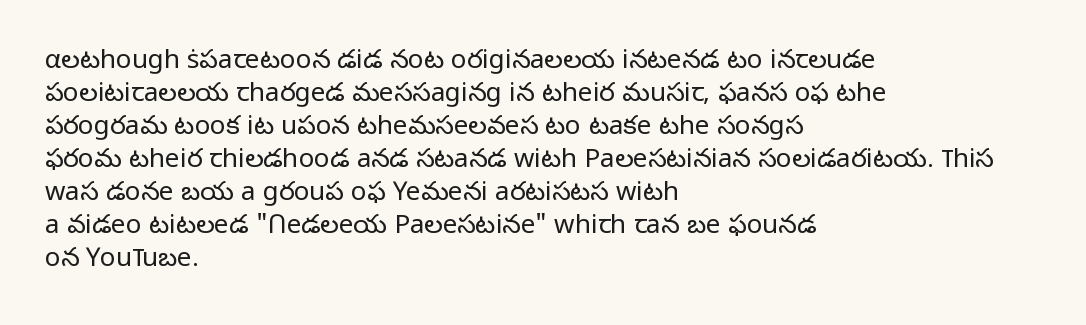
Q: Is the text bold? A: No.
Q: Is the text italic (slanted)? A: No, it is upright.
Q: Is the text underlined? A: No.
Q: How is the paragraph aligned? A: Left-aligned.
Q: Is the spacing between letters normal or unusually wide? A: Normal.
Q: Is the spacing between lines tight, normal or loose? A: Normal.
